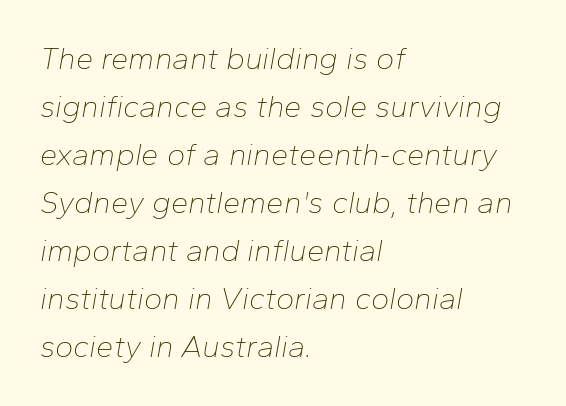
The image shows 31 px thin type, italic (leaning right); set left-aligned, normal line spacing (1.55x), normal letter spacing, not underlined; low stroke contrast and a medium x-height.
